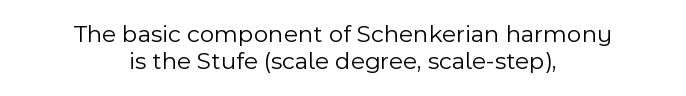
The image shows 25 px text type, upright; set centered, tight line spacing (1.08x), normal letter spacing, not underlined.
